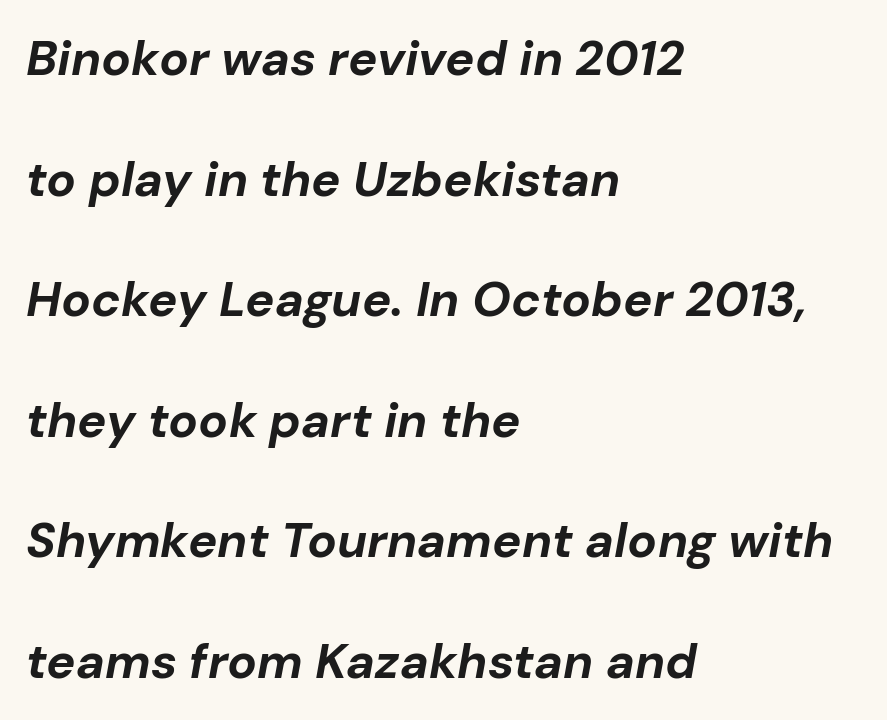
The image shows 49 px bold type, italic (leaning right); set left-aligned, loose line spacing (2.46x), normal letter spacing, not underlined; low stroke contrast and a medium x-height.
